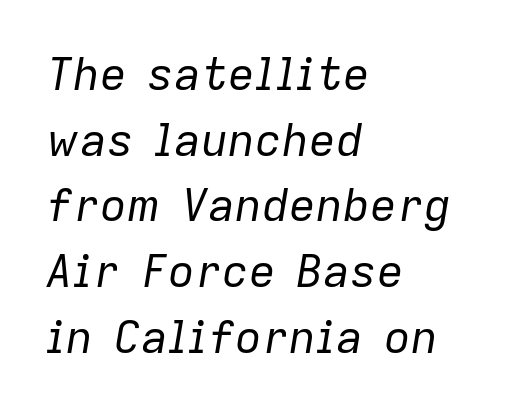
The image shows 45 px regular-weight type, italic (leaning right); set left-aligned, normal line spacing (1.46x), normal letter spacing, not underlined; low stroke contrast and a medium x-height.
